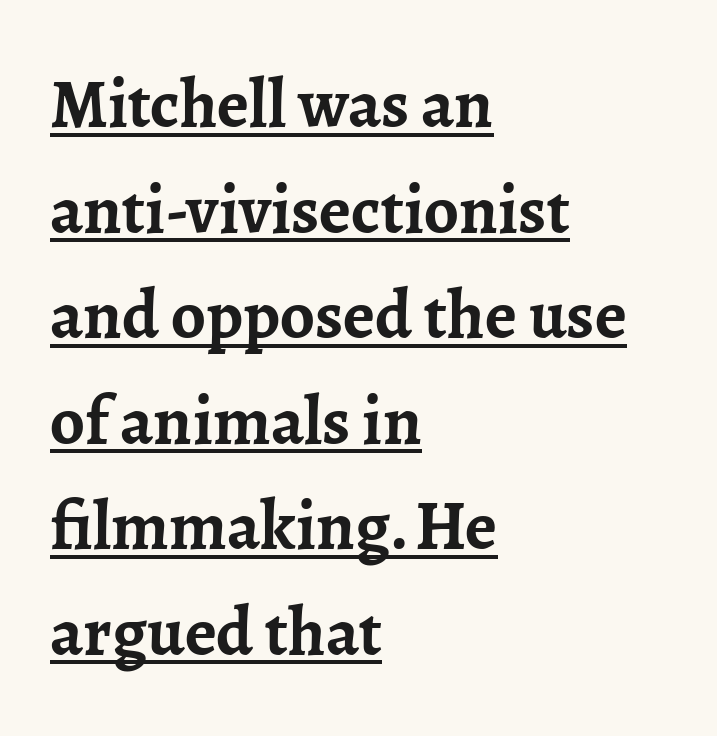
{"serif": "yes", "italic": "no", "bold": "yes", "weight": "semibold", "width": "normal", "stroke_contrast": "low", "x_height": "medium", "monospaced": "no", "underline": "yes", "align": "left", "line_spacing": "normal", "line_spacing_ratio": 1.53, "letter_spacing": "normal", "letter_spacing_em": 0.0, "glyph_px": 69}
